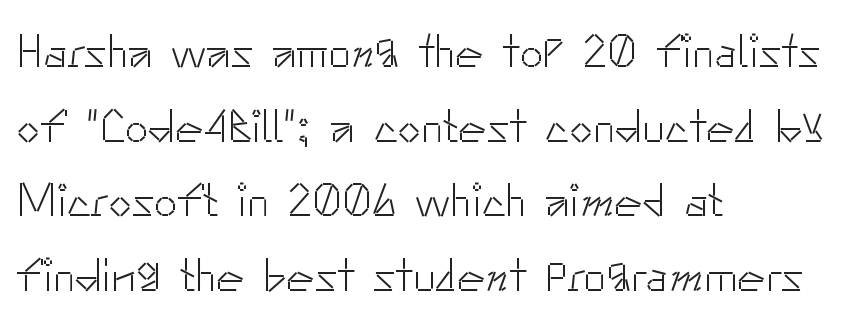
The image shows 47 px light sans-serif type, upright; set left-aligned, normal line spacing (1.59x), normal letter spacing, not underlined; low stroke contrast and a small x-height.
